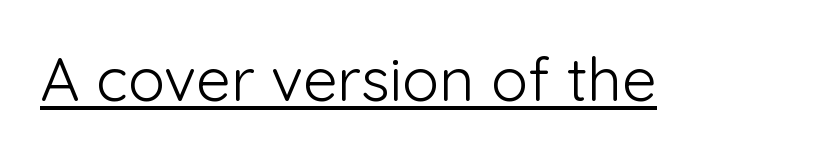
The image shows 61 px light sans-serif type, upright; set normal letter spacing, underlined; low stroke contrast and a medium x-height.
